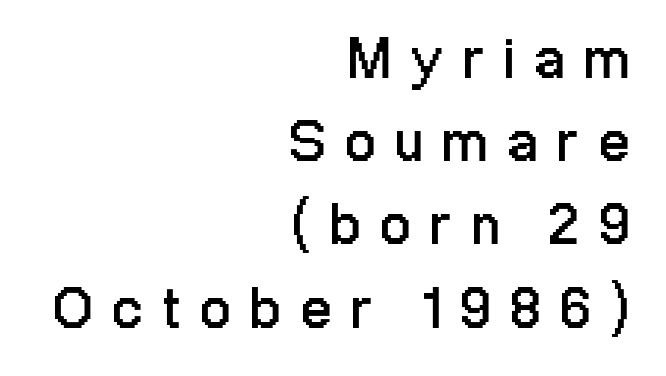
Q: Is the text bold? A: No.
Q: Is the text italic (slanted)? A: No, it is upright.
Q: Is the typeface a serif or a sans-serif typeface? A: Sans-serif.
Q: Is the text underlined? A: No.
Q: How is the paragraph aligned? A: Right-aligned.
Q: Is the spacing between letters normal or unusually wide? A: Unusually wide.
Q: Is the spacing between lines tight, normal or loose? A: Normal.
Q: Width (condensed, normal, or wide)? A: Condensed.
Q: Stroke contrast? A: Low.
Q: x-height? A: Medium.
Q: Monospaced? A: No.
